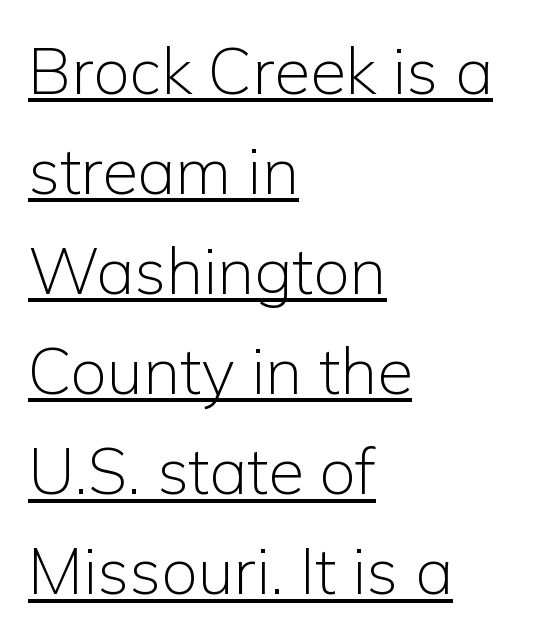
The image shows 65 px light sans-serif type, upright; set left-aligned, normal line spacing (1.54x), normal letter spacing, underlined; low stroke contrast and a medium x-height.
